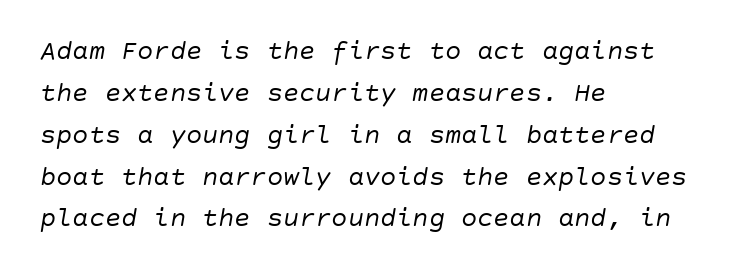
{"italic": "yes", "lean": "right", "slant_degrees": 10, "bold": "no", "underline": "no", "align": "left", "line_spacing": "normal", "line_spacing_ratio": 1.55, "letter_spacing": "normal", "letter_spacing_em": 0.0, "glyph_px": 27}
